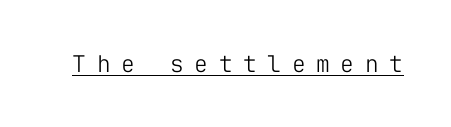
The image shows 23 px text type, upright; set unusually wide letter spacing (+0.46 em), underlined.
